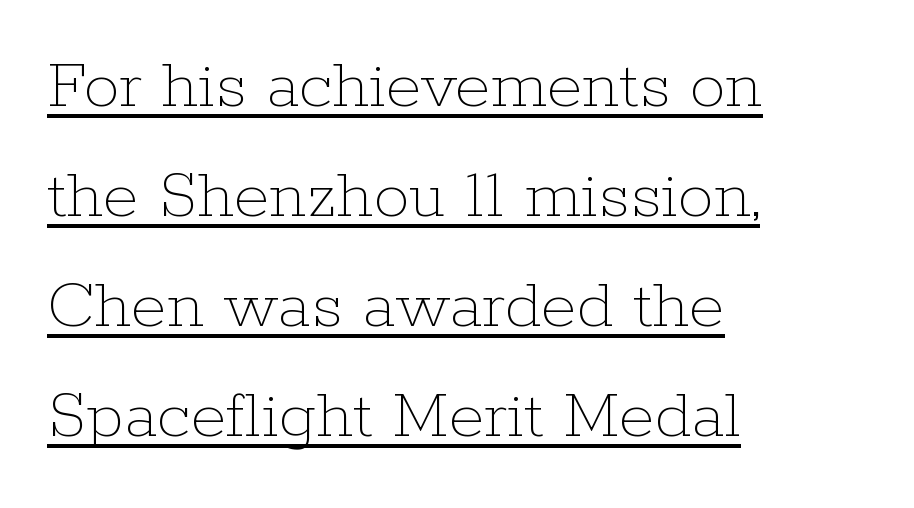
The lettering stays uniformly vertical, giving the passage a roman look. Heft: none added — not bold. The line texture is even and compact thanks to regular tracking. Leftover space on each line is placed entirely after the last word.
